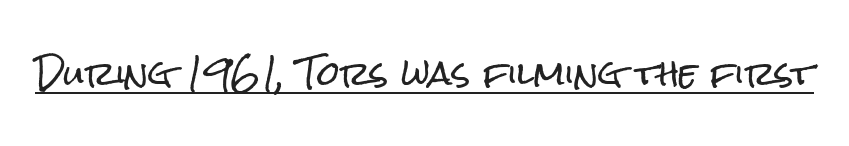
Q: Is the text italic (slanted)? A: No, it is upright.
Q: Is the typeface a serif or a sans-serif typeface? A: Sans-serif.
Q: Is the text underlined? A: Yes.
Q: Is the spacing between letters normal or unusually wide? A: Normal.
Q: Width (condensed, normal, or wide)? A: Condensed.
Q: Stroke contrast? A: Low.
Q: x-height? A: Medium.
Q: Monospaced? A: No.
